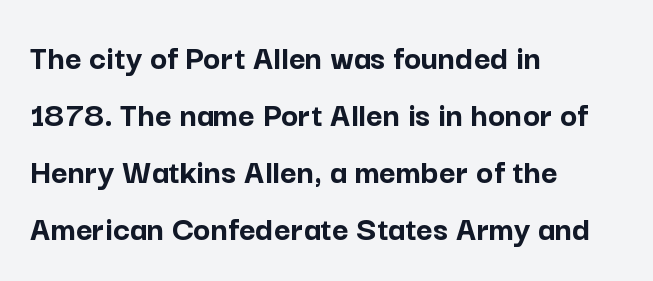
Successive baselines arrive at the customary interval. Students, note that the glyphs here touch the page at normal intervals. The rendering anchors every line to the left-hand side. Only glyphs here, with clear space below each row.
